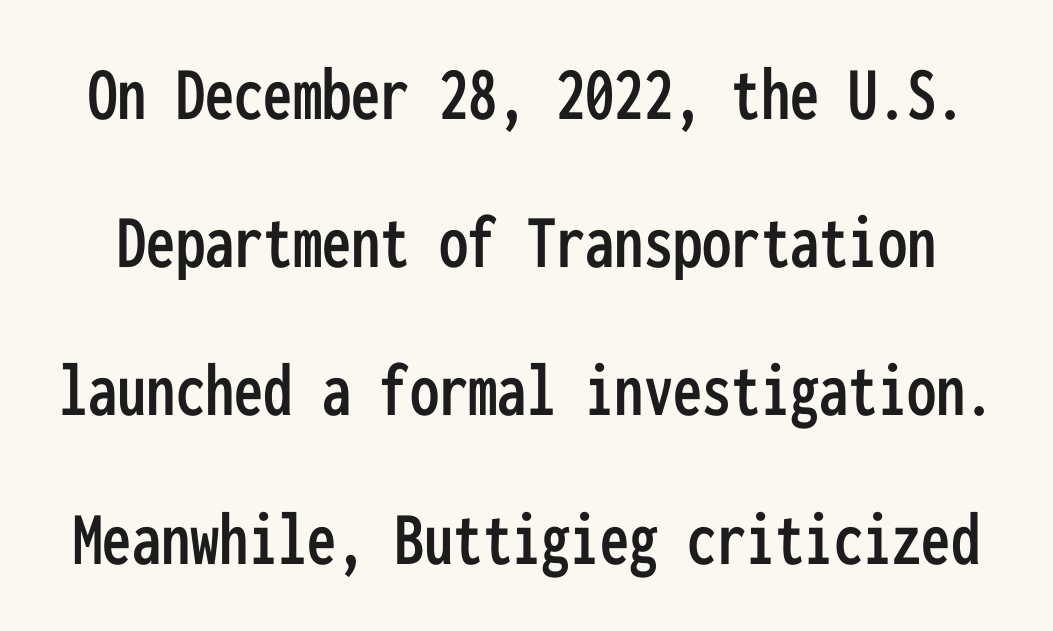
The image shows 78 px condensed sans-serif type, upright, monospaced; set loose line spacing (1.9x), normal letter spacing, not underlined; low stroke contrast and a medium x-height.
